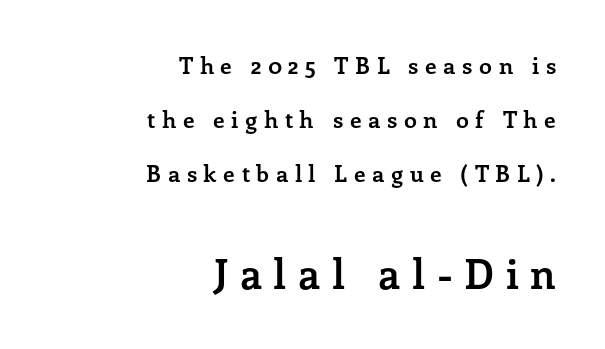
{"serif": "yes", "italic": "no", "bold": "yes", "weight": "semibold", "width": "normal", "stroke_contrast": "low", "x_height": "medium", "monospaced": "no", "underline": "no", "align": "right", "line_spacing": "loose", "line_spacing_ratio": 2.35, "letter_spacing": "wide", "letter_spacing_em": 0.28, "larger_block": "second", "size_ratio": 1.78, "glyph_px": 41}
